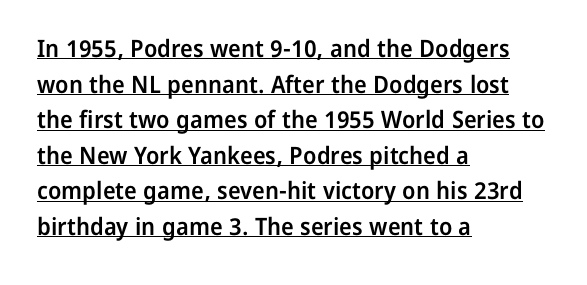
Q: Is the text bold? A: Semi-bold.
Q: Is the text italic (slanted)? A: No, it is upright.
Q: Is the text underlined? A: Yes.
Q: How is the paragraph aligned? A: Left-aligned.
Q: Is the spacing between letters normal or unusually wide? A: Normal.
Q: Is the spacing between lines tight, normal or loose? A: Normal.
